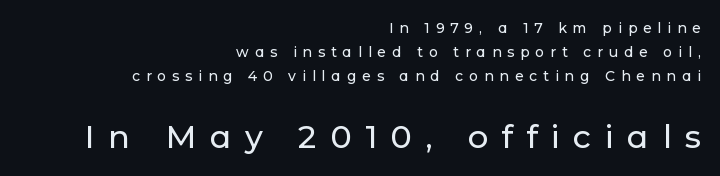
Q: Is the text italic (slanted)? A: No, it is upright.
Q: Is the typeface a serif or a sans-serif typeface? A: Sans-serif.
Q: Is the text underlined? A: No.
Q: How is the paragraph aligned? A: Right-aligned.
Q: Is the spacing between letters normal or unusually wide? A: Unusually wide.
Q: Which block of text is set in a larger size, the first (top) or the second (bottom)? A: The second (bottom) one.
Q: Width (condensed, normal, or wide)? A: Normal.
Q: Stroke contrast? A: Low.
Q: x-height? A: Medium.
Q: Monospaced? A: No.
